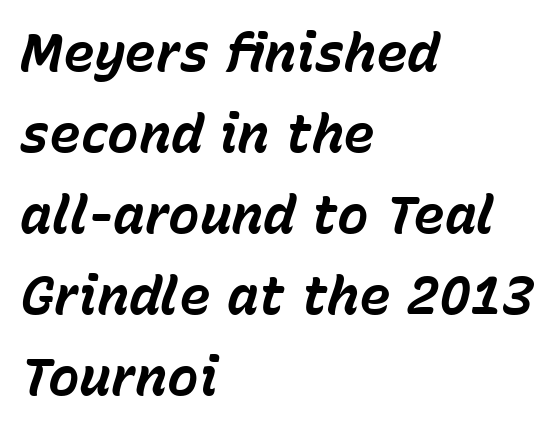
Q: Is the text bold? A: Yes.
Q: Is the text italic (slanted)? A: Yes, it leans right by about 15 degrees.
Q: Is the text underlined? A: No.
Q: How is the paragraph aligned? A: Left-aligned.
Q: Is the spacing between letters normal or unusually wide? A: Normal.
Q: Is the spacing between lines tight, normal or loose? A: Normal.
Q: Width (condensed, normal, or wide)? A: Normal.
Q: Stroke contrast? A: Low.
Q: x-height? A: Medium.
Q: Monospaced? A: No.
